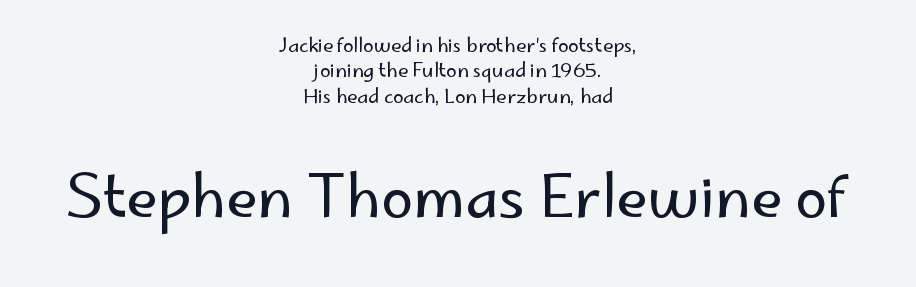
{"serif": "no", "italic": "no", "bold": "no", "weight": "regular", "width": "normal", "stroke_contrast": "low", "x_height": "small", "monospaced": "no", "underline": "no", "align": "center", "line_spacing": "normal", "line_spacing_ratio": 1.33, "letter_spacing": "normal", "letter_spacing_em": 0.0, "larger_block": "second", "size_ratio": 3.05, "glyph_px": 58}
